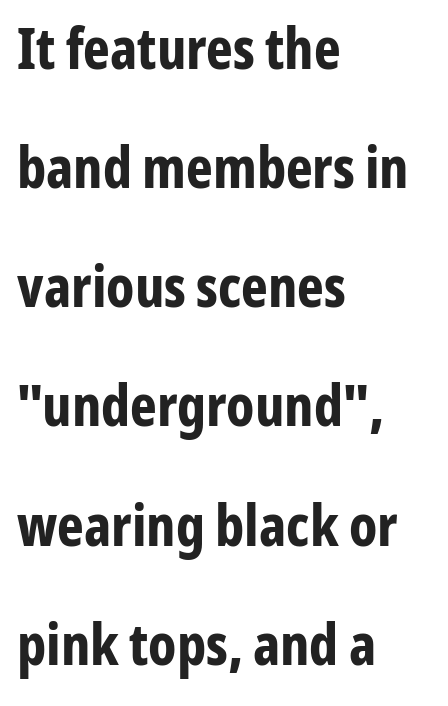
The image shows 57 px bold, condensed sans-serif type, upright; set left-aligned, loose line spacing (2.09x), normal letter spacing, not underlined; low stroke contrast and a medium x-height.
